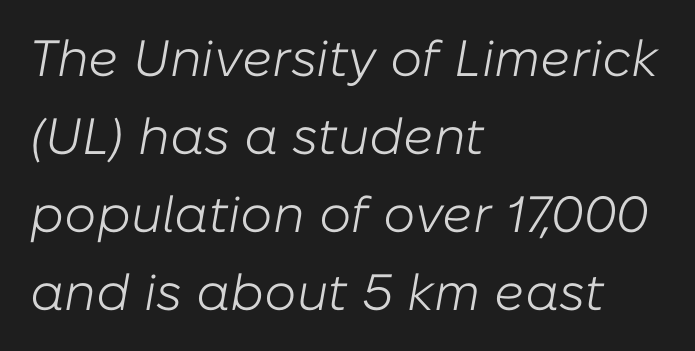
One glance says typical: line gaps are just what's usual. The rag falls on the right side of this text block. Does extra space separate the letters? No, they use regular spacing. Think of a printed novel: that variable character pitch is what you see here. In terms of posture, this sample is oblique. Check the space under the baseline: it is left empty.
